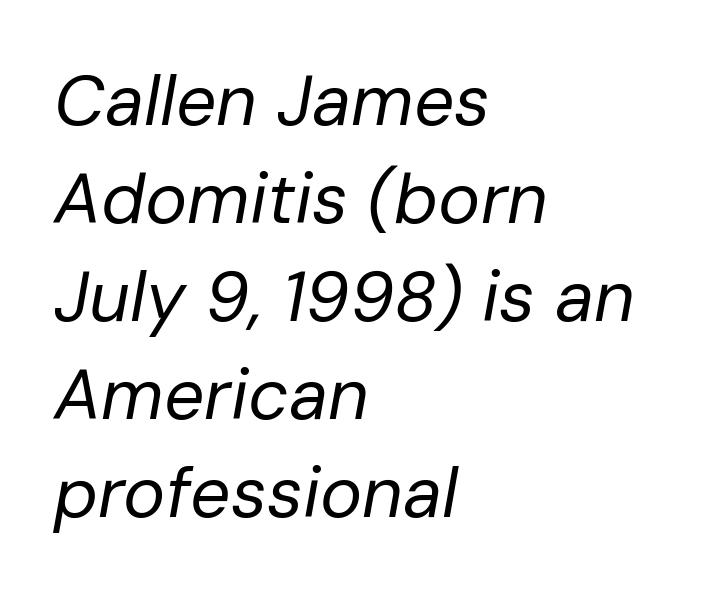
Vertically, the passage feels balanced, rows spaced as you'd expect. The specimen omits any rule beneath the text block's lines. The rag falls on the right side of this text block. The face used here is proportionally spaced, like ordinary book or web type. Would a proofreader flag this as italicized? Yes.
